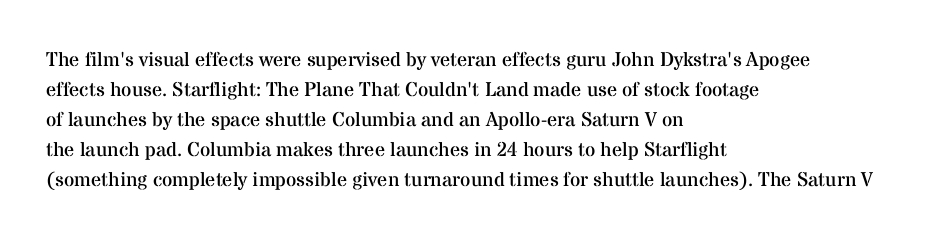
The image shows 20 px text type, upright; set left-aligned, normal line spacing (1.5x), normal letter spacing, not underlined.
